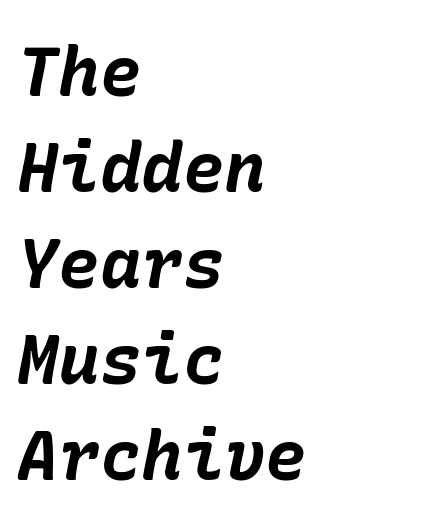
Q: Is the text bold? A: Yes.
Q: Is the text italic (slanted)? A: Yes, it leans right by about 10 degrees.
Q: Is the text underlined? A: No.
Q: How is the paragraph aligned? A: Left-aligned.
Q: Is the spacing between letters normal or unusually wide? A: Normal.
Q: Is the spacing between lines tight, normal or loose? A: Normal.
Q: Width (condensed, normal, or wide)? A: Normal.
Q: Stroke contrast? A: Low.
Q: x-height? A: Medium.
